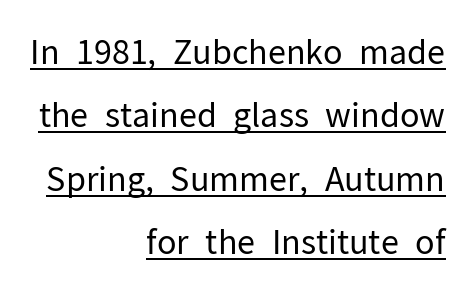
{"serif": "no", "italic": "no", "bold": "no", "weight": "regular", "width": "normal", "stroke_contrast": "low", "x_height": "medium", "monospaced": "no", "underline": "yes", "align": "right", "line_spacing": "loose", "line_spacing_ratio": 1.92, "letter_spacing": "normal", "letter_spacing_em": 0.0, "glyph_px": 33}
